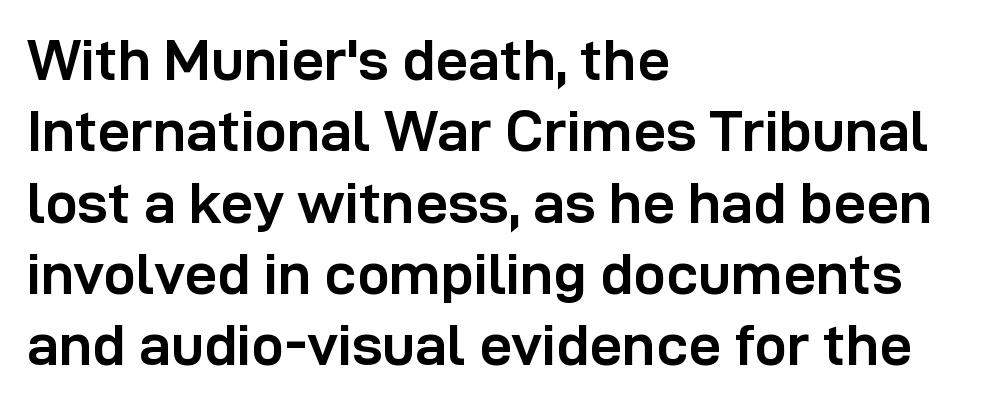
It's the straight-up-and-down kind of type. Layout note: lines flush left. Character widths vary here, with narrow letters taking less room than wide ones. Nobody drew a line under any word here. Observe the absence of serifs on each vertical stroke in this sample. The rendering keeps characters at their native spacing.
